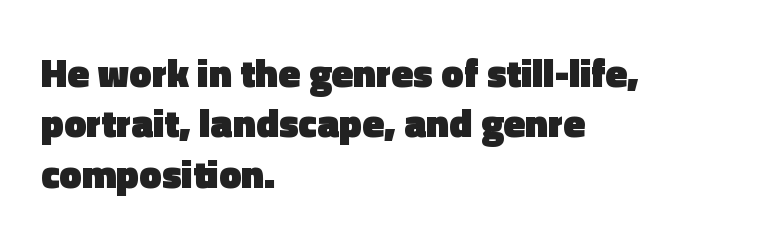
{"serif": "no", "italic": "no", "bold": "yes", "weight": "heavy", "width": "normal", "x_height": "medium", "monospaced": "no", "underline": "no", "align": "left", "line_spacing": "normal", "line_spacing_ratio": 1.26, "letter_spacing": "normal", "letter_spacing_em": 0.0, "glyph_px": 40}
